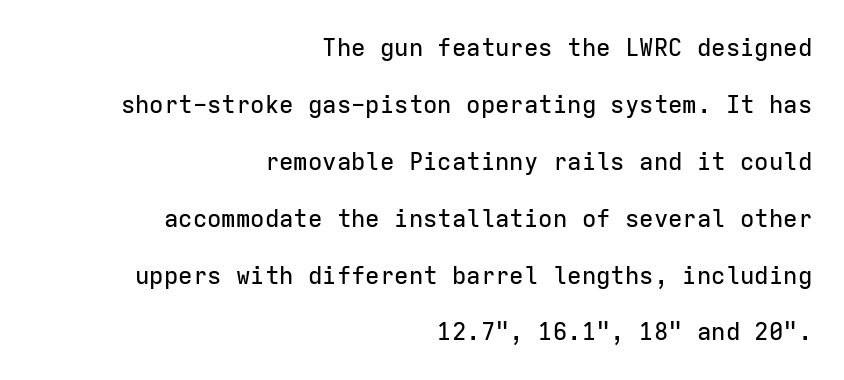
Q: Is the text italic (slanted)? A: No, it is upright.
Q: Is the text underlined? A: No.
Q: How is the paragraph aligned? A: Right-aligned.
Q: Is the spacing between letters normal or unusually wide? A: Normal.
Q: Is the spacing between lines tight, normal or loose? A: Loose.
